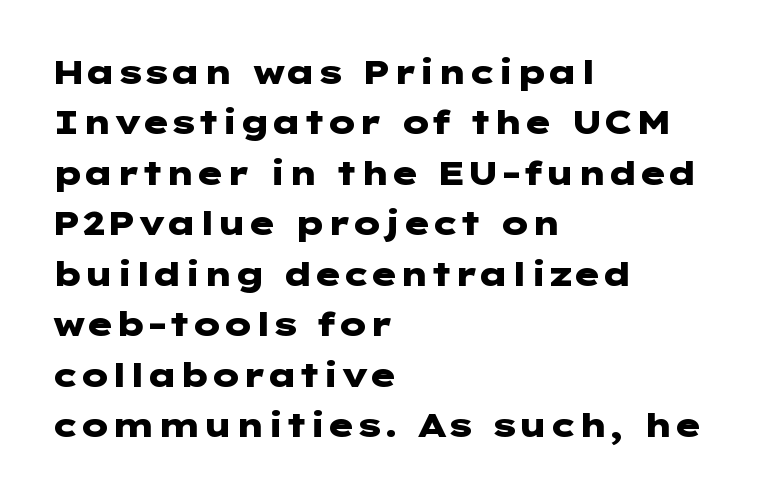
{"serif": "no", "italic": "no", "bold": "yes", "weight": "heavy", "width": "wide", "stroke_contrast": "low", "x_height": "medium", "underline": "no", "align": "left", "line_spacing": "normal", "line_spacing_ratio": 1.53, "letter_spacing": "normal", "letter_spacing_em": 0.0, "glyph_px": 33}
